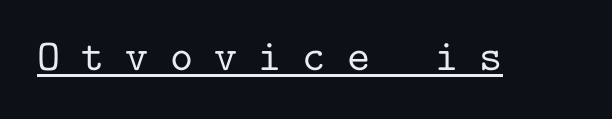
The image shows 44 px serif type, upright, monospaced; set unusually wide letter spacing (+0.48 em), underlined; low stroke contrast and a medium x-height.
